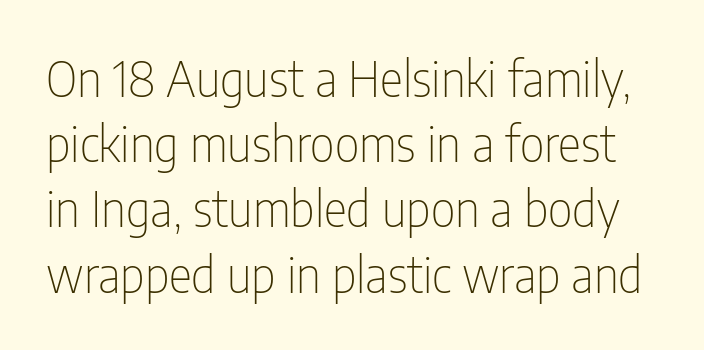
{"serif": "no", "italic": "no", "bold": "no", "weight": "thin", "width": "condensed", "stroke_contrast": "low", "x_height": "medium", "monospaced": "no", "underline": "no", "line_spacing": "normal", "line_spacing_ratio": 1.33, "letter_spacing": "normal", "letter_spacing_em": 0.0, "glyph_px": 49}
